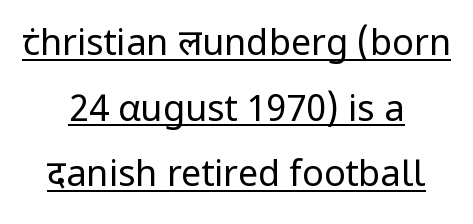
The image shows 36 px regular-weight sans-serif type, upright; set centered, line spacing 1.82x, normal letter spacing, underlined; low stroke contrast and a medium x-height.
